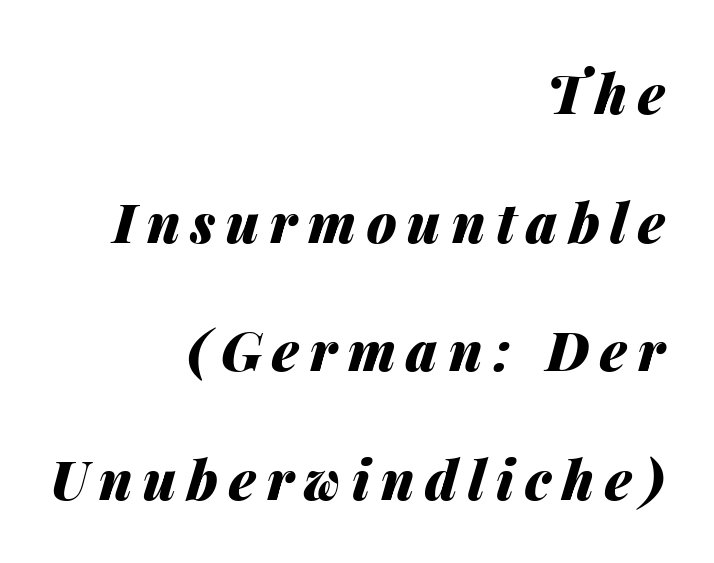
The image shows 54 px heavy type, italic (leaning right); set right-aligned, loose line spacing (2.38x), unusually wide letter spacing (+0.2 em), not underlined; medium stroke contrast and a medium x-height.
